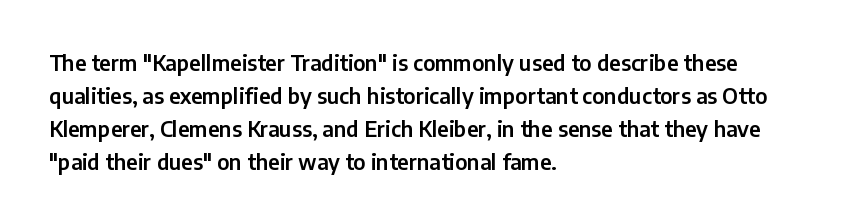
The image shows 21 px text type, upright; set left-aligned, normal line spacing (1.57x), normal letter spacing, not underlined.
